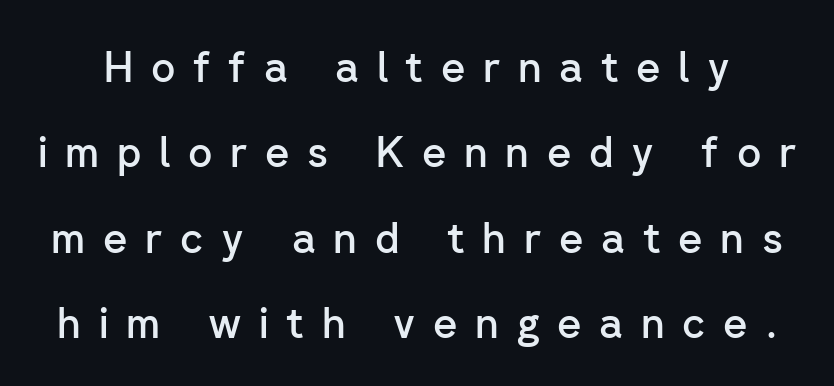
Look at the bottom of the vertical strokes: they stop flat, with no serifs. A bare baseline throughout the passage. These words are printed semibold, heavier than regular yet not bold. Character widths vary here, with narrow letters taking less room than wide ones.
